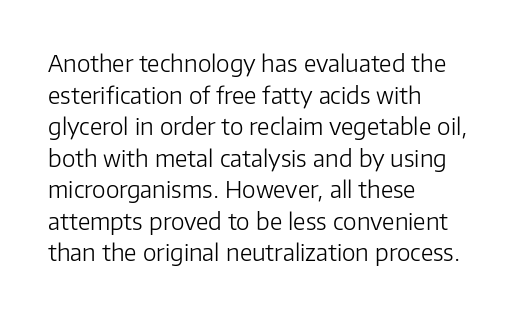
The image shows 23 px text type, upright; set left-aligned, normal line spacing (1.37x), normal letter spacing, not underlined.
